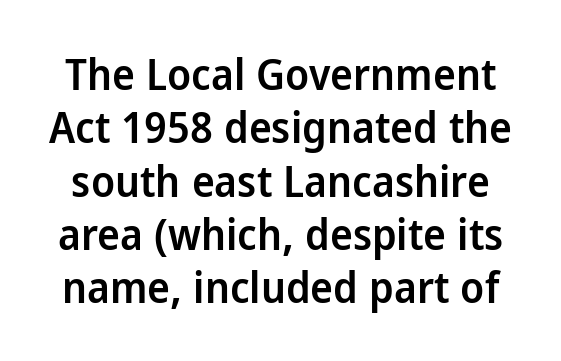
Check where the strokes stop: nothing finishes them off — pure sans. Note the varied advance widths — an 'i' is clearly narrower than an 'm'. This is moderately heavy type, rendered in semibold. Do the letters lean? They stand straight. Look at the tracking — it's just the regular setting, nothing added. Check the space under the baseline: it is left empty.
